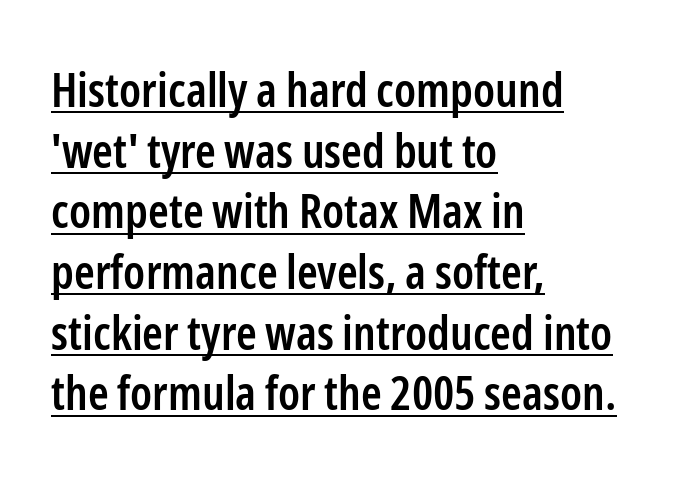
The image shows 47 px semibold, condensed sans-serif type, upright; set left-aligned, normal line spacing (1.29x), normal letter spacing, underlined; low stroke contrast and a medium x-height.
